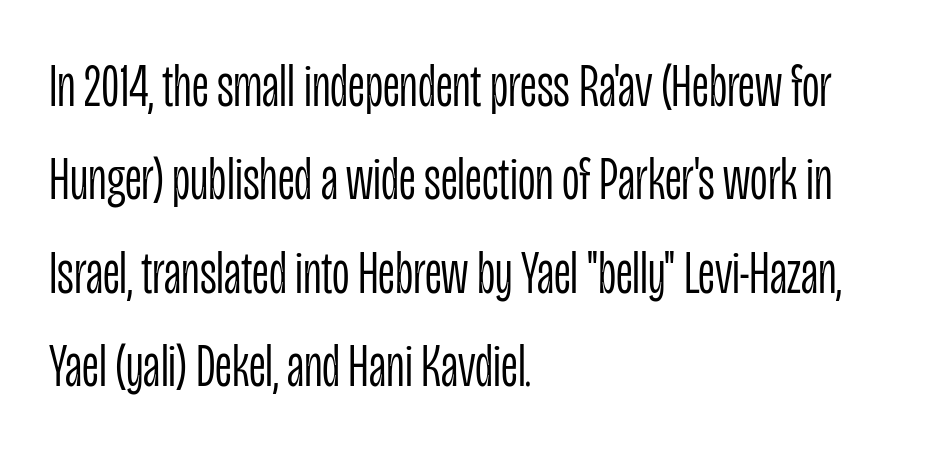
The image shows 61 px light, condensed sans-serif type, upright; set left-aligned, normal line spacing (1.53x), normal letter spacing, not underlined; low stroke contrast and a large x-height.
